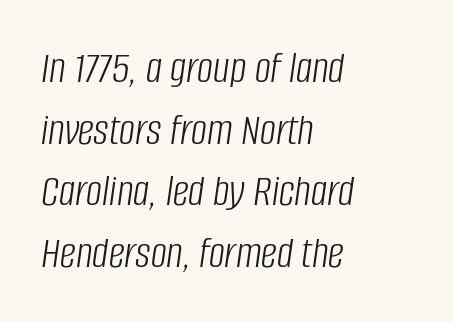
The image shows 45 px light, condensed type, italic (leaning right); set left-aligned, normal line spacing (1.37x), normal letter spacing, not underlined; low stroke contrast and a large x-height.
